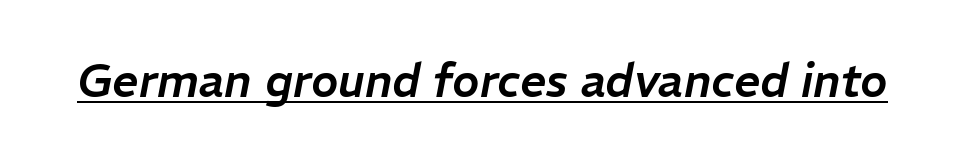
The passage shown is typed in a proportional face where columns would drift. Notice how a bar underscores the lettering throughout. Observe the lean: these are italic letterforms. Spacing between characters is what you'd get straight out of the box.
